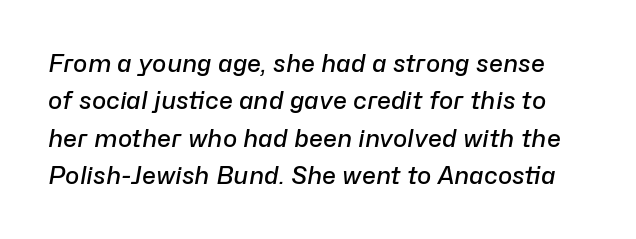
Spacing between characters is what you'd get straight out of the box. A clean baseline with only descenders dipping below it. Leading: standard. Set as a demibold, roughly 600 on the weight scale.
